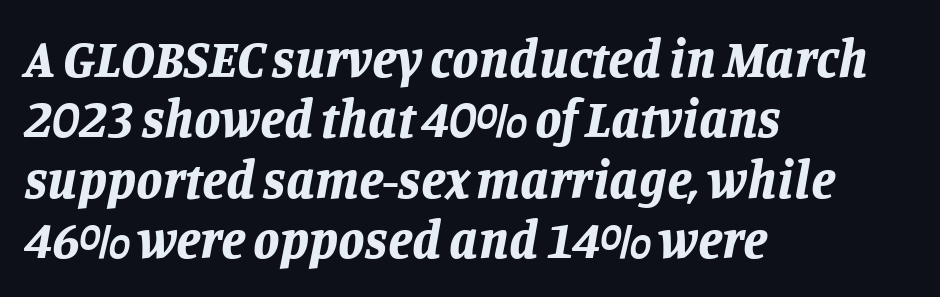
{"italic": "yes", "lean": "right", "slant_degrees": 11, "bold": "yes", "weight": "bold", "width": "normal", "stroke_contrast": "low", "x_height": "large", "monospaced": "no", "underline": "no", "align": "left", "line_spacing": "tight", "line_spacing_ratio": 1.14, "letter_spacing": "normal", "letter_spacing_em": 0.0, "glyph_px": 53}
